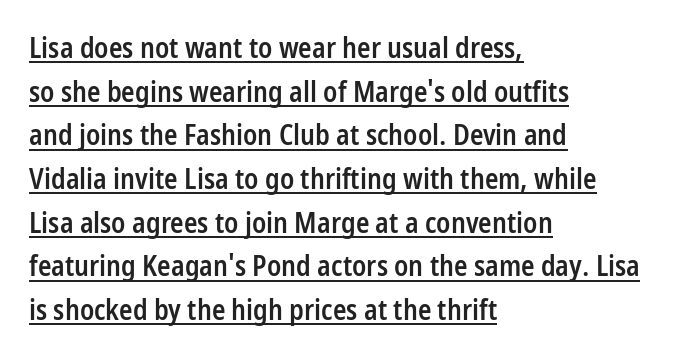
The image shows 28 px semibold, condensed sans-serif type, upright; set left-aligned, normal line spacing (1.56x), normal letter spacing, underlined; low stroke contrast and a medium x-height.
